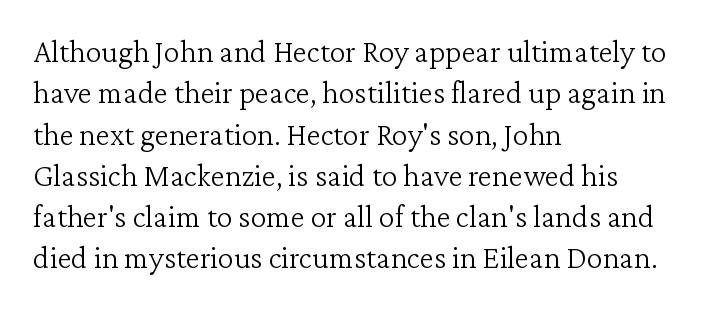
Q: Is the text bold? A: No.
Q: Is the text italic (slanted)? A: No, it is upright.
Q: Is the typeface a serif or a sans-serif typeface? A: Serif.
Q: Is the text underlined? A: No.
Q: How is the paragraph aligned? A: Left-aligned.
Q: Is the spacing between letters normal or unusually wide? A: Normal.
Q: Is the spacing between lines tight, normal or loose? A: Normal.
Q: Width (condensed, normal, or wide)? A: Normal.
Q: Stroke contrast? A: Low.
Q: x-height? A: Medium.
Q: Monospaced? A: No.
